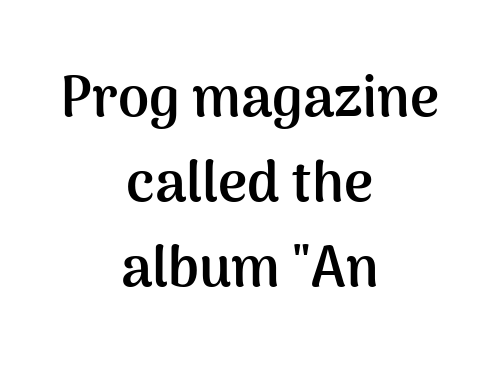
Think of a printed novel: that variable character pitch is what you see here. A typesetter would call this leading conventional body-copy spacing. The rendering positions every line midway between the sides. Notice how the stems are strictly vertical — no italics here. No extra tracking has been applied to these lines.
